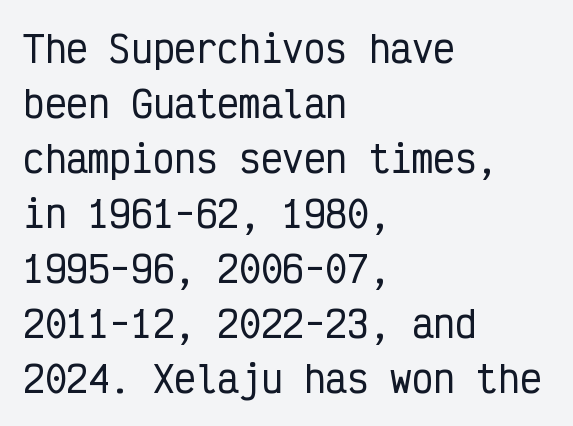
Layout note: lines flush left. Here the designer chose a console-style face with uniform glyph widths. You could call the tracking neutral — neither tight nor loose. Typographically, this falls in the sans-serif category. Every stem runs plumb, perpendicular to the baseline.
